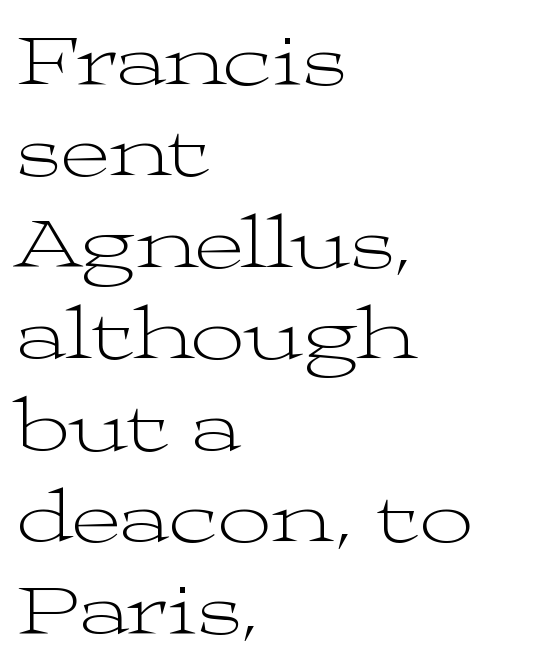
{"serif": "yes", "italic": "no", "bold": "no", "weight": "light", "width": "wide", "stroke_contrast": "medium", "x_height": "medium", "monospaced": "no", "underline": "no", "align": "left", "line_spacing_ratio": 1.22, "letter_spacing": "normal", "letter_spacing_em": 0.0, "glyph_px": 75}
